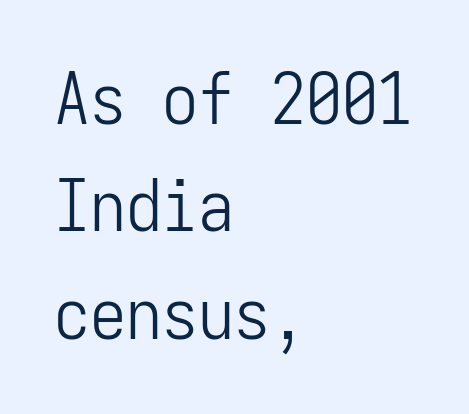
Q: Is the text bold? A: No.
Q: Is the text italic (slanted)? A: No, it is upright.
Q: Is the typeface a serif or a sans-serif typeface? A: Sans-serif.
Q: Is the text underlined? A: No.
Q: How is the paragraph aligned? A: Left-aligned.
Q: Is the spacing between letters normal or unusually wide? A: Normal.
Q: Is the spacing between lines tight, normal or loose? A: Normal.
Q: Width (condensed, normal, or wide)? A: Condensed.
Q: Stroke contrast? A: Low.
Q: x-height? A: Medium.
Q: Monospaced? A: Yes.
